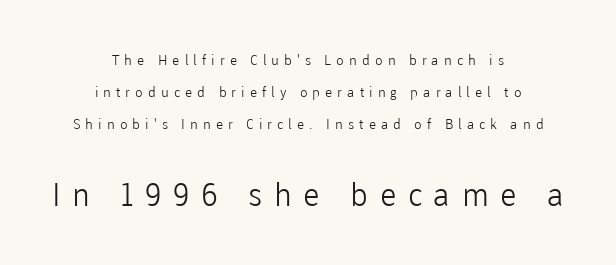
The image shows 32 px light sans-serif type, upright; set centered, loose line spacing (2.29x), unusually wide letter spacing (+0.36 em), not underlined; the second (bottom) block is 2.29x larger; low stroke contrast and a medium x-height.
